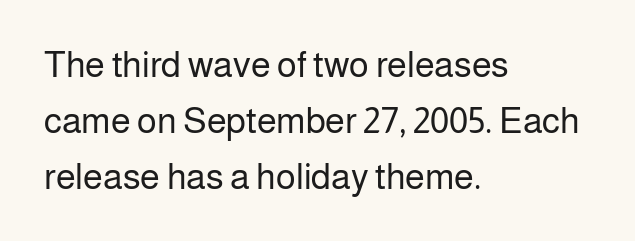
Q: Is the text bold? A: No.
Q: Is the text italic (slanted)? A: No, it is upright.
Q: Is the typeface a serif or a sans-serif typeface? A: Sans-serif.
Q: Is the text underlined? A: No.
Q: How is the paragraph aligned? A: Left-aligned.
Q: Is the spacing between letters normal or unusually wide? A: Normal.
Q: Is the spacing between lines tight, normal or loose? A: Normal.
Q: Width (condensed, normal, or wide)? A: Normal.
Q: Stroke contrast? A: Low.
Q: x-height? A: Medium.
Q: Monospaced? A: No.
